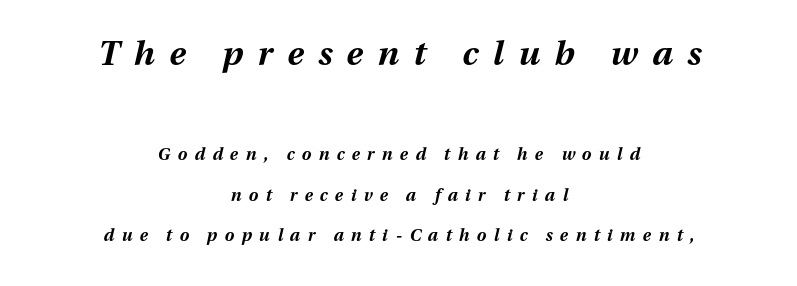
How are the letters spaced? Widely, with obvious added tracking. Type without underlining. The specimen reads as italic at a glance. Visually, the top section dominates because its glyphs are scaled up. Is there much room between lines? Yes — plenty of vertical air separates them.
